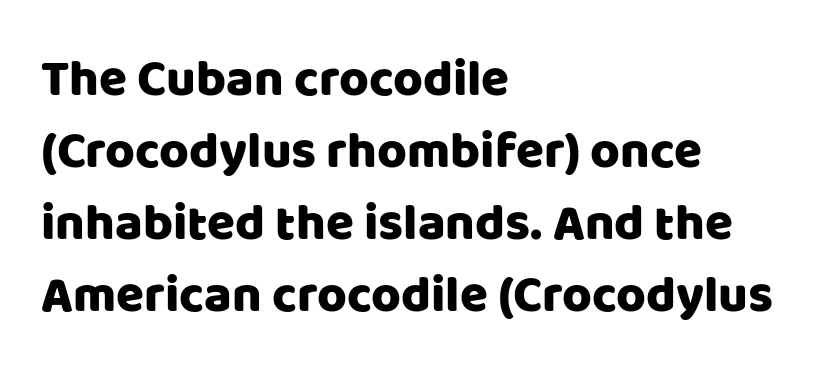
Q: Is the text italic (slanted)? A: No, it is upright.
Q: Is the typeface a serif or a sans-serif typeface? A: Sans-serif.
Q: Is the text underlined? A: No.
Q: How is the paragraph aligned? A: Left-aligned.
Q: Is the spacing between letters normal or unusually wide? A: Normal.
Q: Is the spacing between lines tight, normal or loose? A: Normal.
Q: Width (condensed, normal, or wide)? A: Normal.
Q: Stroke contrast? A: Low.
Q: x-height? A: Large.
Q: Monospaced? A: No.
